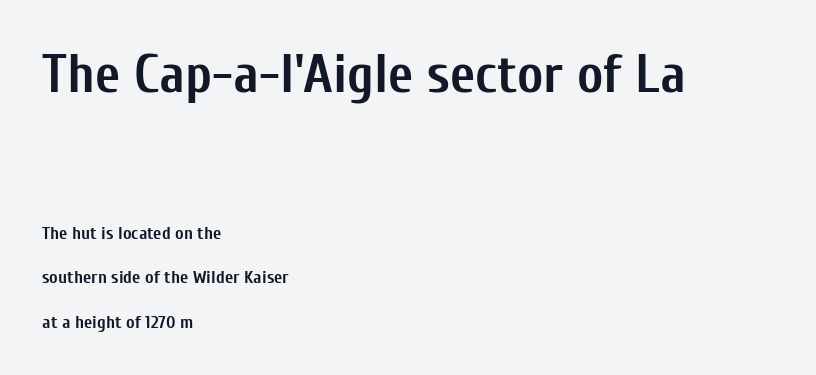
Q: Is the text bold? A: Yes.
Q: Is the text italic (slanted)? A: No, it is upright.
Q: Is the typeface a serif or a sans-serif typeface? A: Sans-serif.
Q: Is the text underlined? A: No.
Q: How is the paragraph aligned? A: Left-aligned.
Q: Is the spacing between letters normal or unusually wide? A: Normal.
Q: Is the spacing between lines tight, normal or loose? A: Loose.
Q: Which block of text is set in a larger size, the first (top) or the second (bottom)? A: The first (top) one.
Q: Width (condensed, normal, or wide)? A: Condensed.
Q: Stroke contrast? A: Low.
Q: x-height? A: Medium.
Q: Monospaced? A: No.
